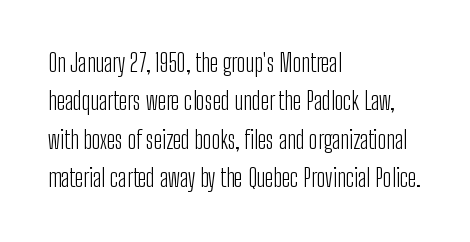
The image shows 24 px text type, upright; set left-aligned, normal line spacing (1.6x), normal letter spacing, not underlined.
